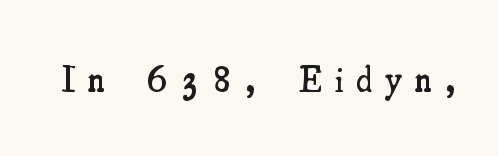
The image shows 36 px semibold, condensed serif type, upright; set unusually wide letter spacing (+0.36 em), not underlined; medium stroke contrast and a small x-height.
